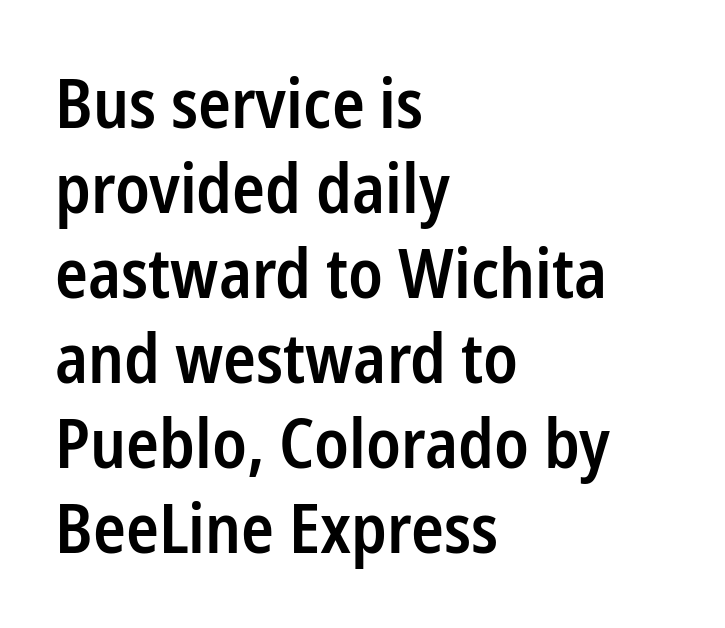
{"serif": "no", "italic": "no", "bold": "semi", "weight": "semibold", "width": "condensed", "stroke_contrast": "low", "x_height": "medium", "monospaced": "no", "underline": "no", "align": "left", "line_spacing": "normal", "line_spacing_ratio": 1.25, "letter_spacing": "normal", "letter_spacing_em": 0.0, "glyph_px": 68}
